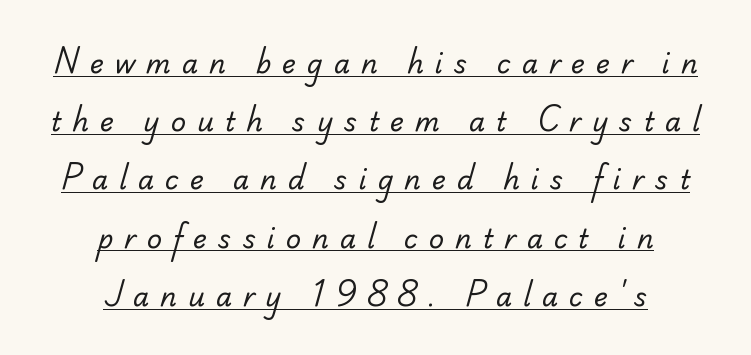
Q: Is the text bold? A: No.
Q: Is the text underlined? A: Yes.
Q: How is the paragraph aligned? A: Centered.
Q: Is the spacing between letters normal or unusually wide? A: Unusually wide.
Q: Is the spacing between lines tight, normal or loose? A: Loose.
